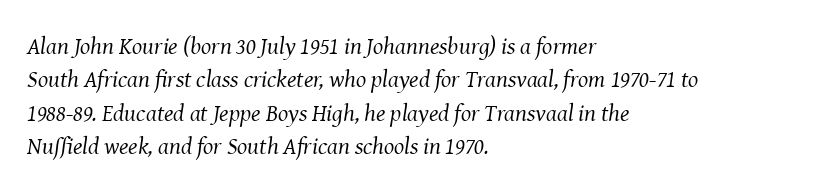
{"italic": "yes", "lean": "right", "slant_degrees": 8, "bold": "no", "underline": "no", "align": "left", "line_spacing": "normal", "line_spacing_ratio": 1.39, "letter_spacing": "normal", "letter_spacing_em": 0.0, "glyph_px": 24}
